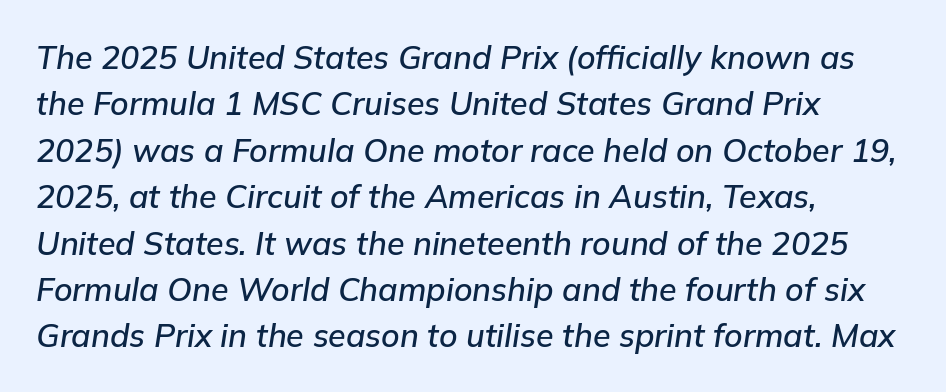
The tracking reads as untouched default to a designer's eye. Alignment: flush left. Notice how descenders clear the ascenders below comfortably — that's standard leading. The letters advance in unequal steps, a hallmark of proportional type. Each row of text sits above clean, open space.
